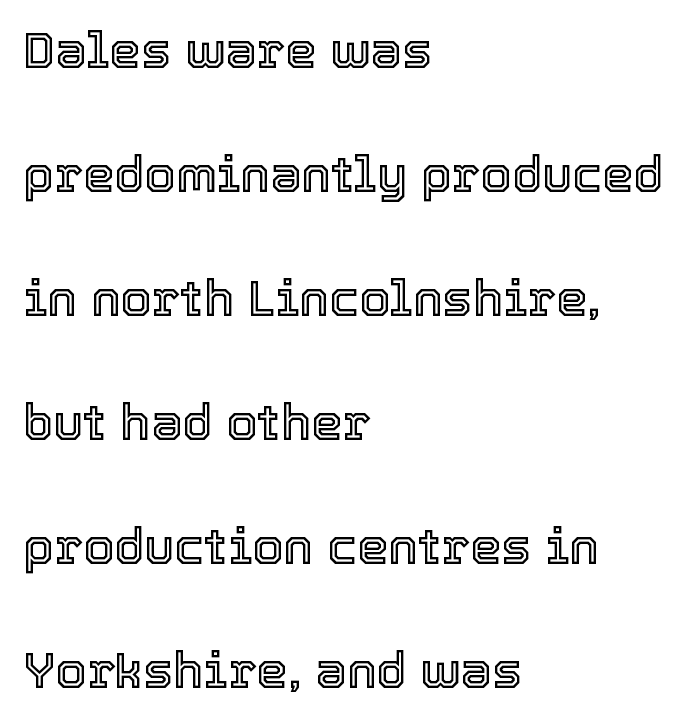
The image shows 50 px text type, upright; set left-aligned, loose line spacing (2.48x), normal letter spacing, not underlined; a medium x-height.
